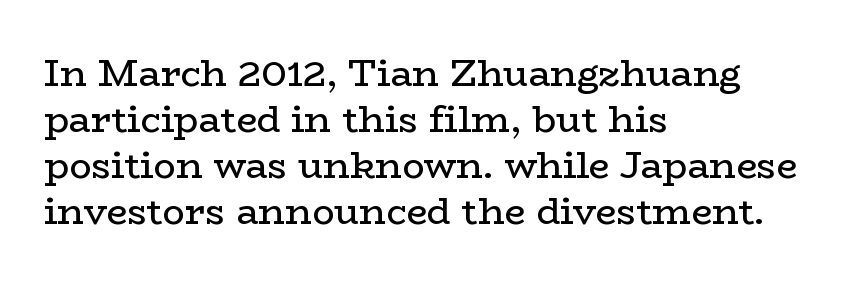
{"serif": "yes", "italic": "no", "bold": "no", "weight": "regular", "width": "wide", "stroke_contrast": "low", "x_height": "medium", "monospaced": "no", "underline": "no", "align": "left", "line_spacing_ratio": 1.24, "letter_spacing": "normal", "letter_spacing_em": 0.0, "glyph_px": 37}
